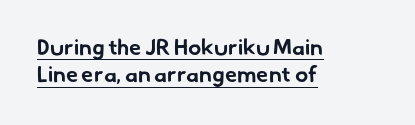
{"bold": "yes", "underline": "yes", "align": "left", "line_spacing_ratio": 1.24, "letter_spacing": "normal", "letter_spacing_em": 0.0, "glyph_px": 22}
